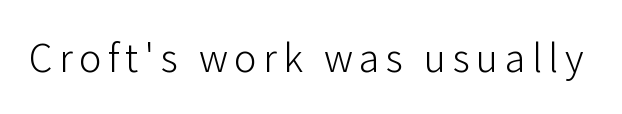
The image shows 42 px light sans-serif type, upright; set not underlined; low stroke contrast and a medium x-height.
